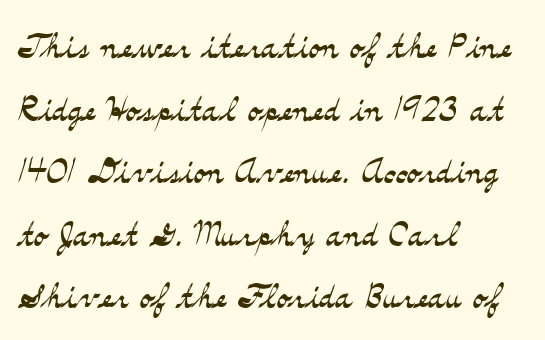
The image shows 46 px light, wide serif type; set left-aligned, normal line spacing (1.36x), normal letter spacing, not underlined; medium stroke contrast and a small x-height.
